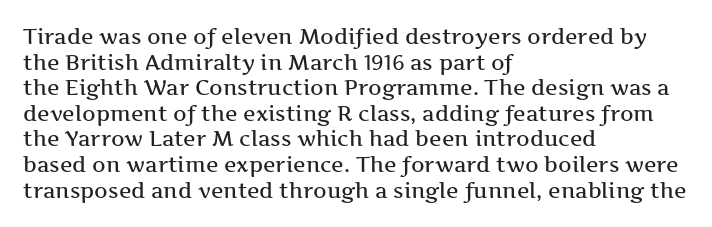
{"italic": "no", "underline": "no", "align": "left", "line_spacing_ratio": 1.22, "letter_spacing": "normal", "letter_spacing_em": 0.0, "glyph_px": 21}
